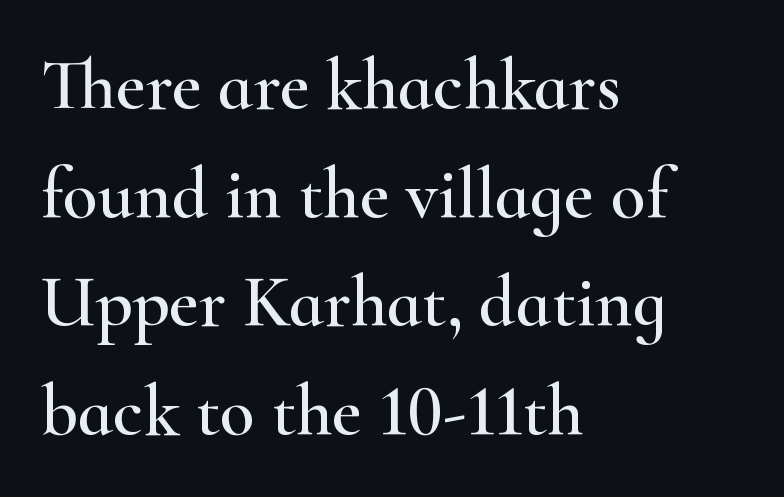
The image shows 72 px wide serif type, upright; set left-aligned, normal line spacing (1.51x), normal letter spacing, not underlined; high stroke contrast and a small x-height.
